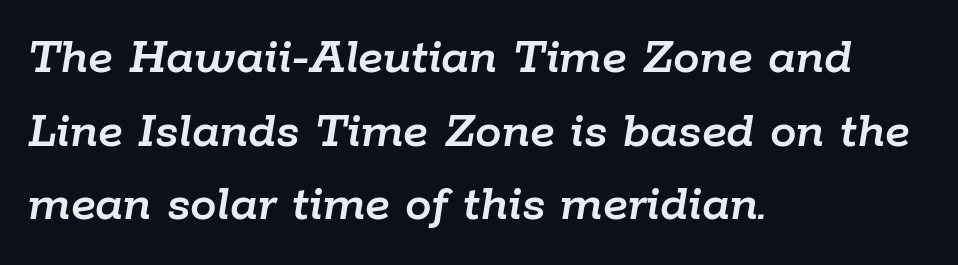
{"italic": "yes", "lean": "right", "slant_degrees": 9, "width": "normal", "stroke_contrast": "low", "x_height": "medium", "monospaced": "no", "underline": "no", "align": "left", "line_spacing": "normal", "line_spacing_ratio": 1.39, "letter_spacing": "normal", "letter_spacing_em": 0.0, "glyph_px": 53}
